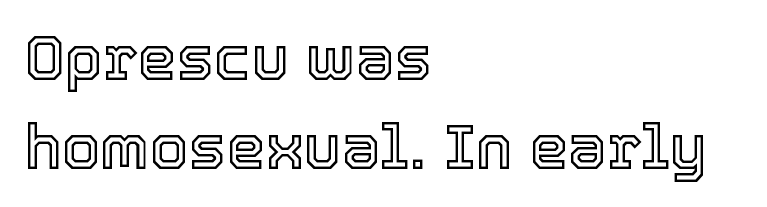
Q: Is the text italic (slanted)? A: No, it is upright.
Q: Is the text underlined? A: No.
Q: How is the paragraph aligned? A: Left-aligned.
Q: Is the spacing between letters normal or unusually wide? A: Normal.
Q: Is the spacing between lines tight, normal or loose? A: Normal.
Q: Width (condensed, normal, or wide)? A: Normal.
Q: x-height? A: Medium.
Q: Monospaced? A: No.
